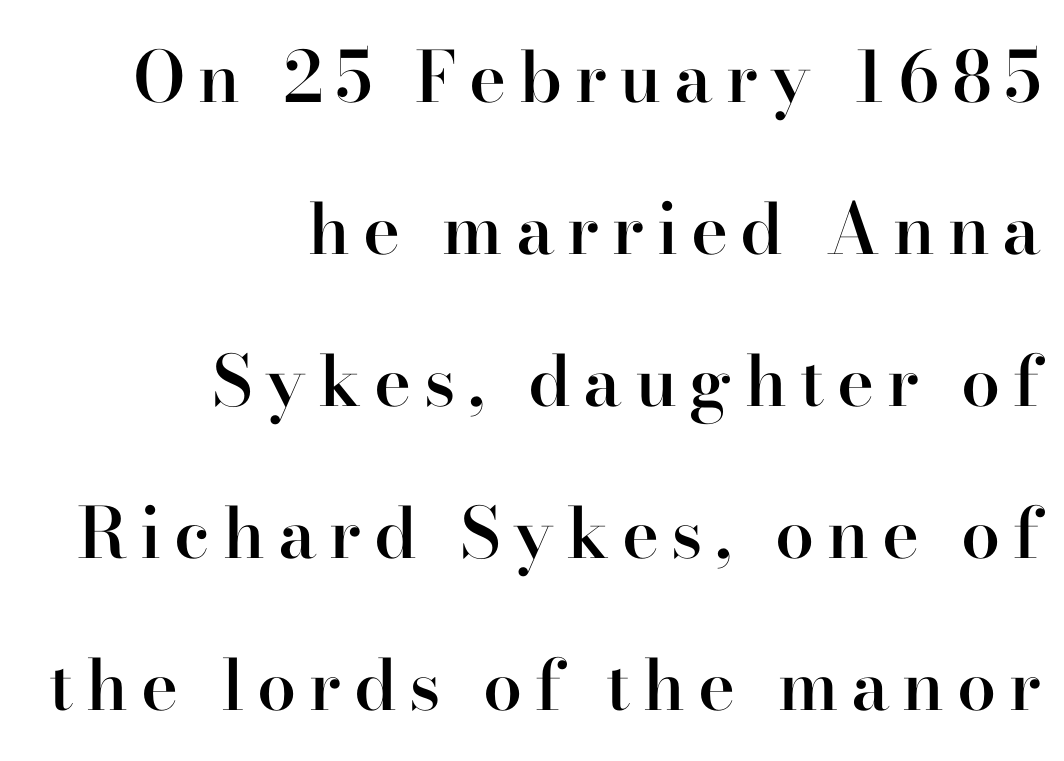
Quick note: not italic, upright. The rag falls on the left side of this text block. Note: serifs present on the glyphs. In terms of weight, the rendering is demibold, just under bold. No word sits above an underline.
